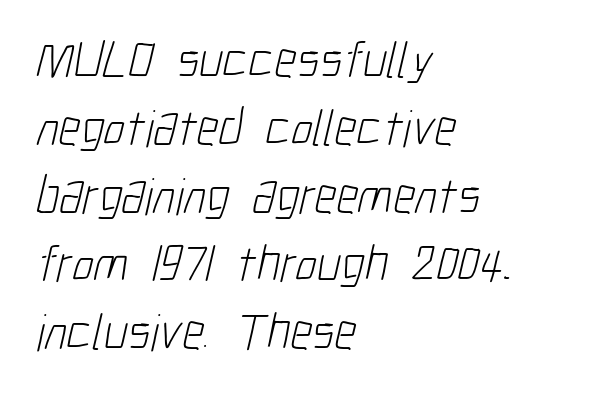
Q: Is the text bold? A: No.
Q: Is the typeface a serif or a sans-serif typeface? A: Sans-serif.
Q: Is the text underlined? A: No.
Q: How is the paragraph aligned? A: Left-aligned.
Q: Is the spacing between letters normal or unusually wide? A: Normal.
Q: Is the spacing between lines tight, normal or loose? A: Normal.
Q: Width (condensed, normal, or wide)? A: Condensed.
Q: Stroke contrast? A: Low.
Q: x-height? A: Medium.
Q: Monospaced? A: No.
